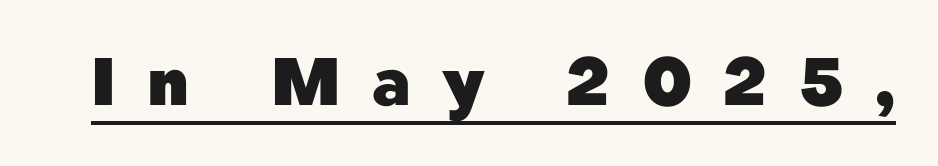
The rendered words wear a rule along their underside. Proportional: the letters do not fall into vertical columns. Check where the strokes stop: nothing finishes them off — pure sans. The gaps between neighbouring characters are conspicuously large.
